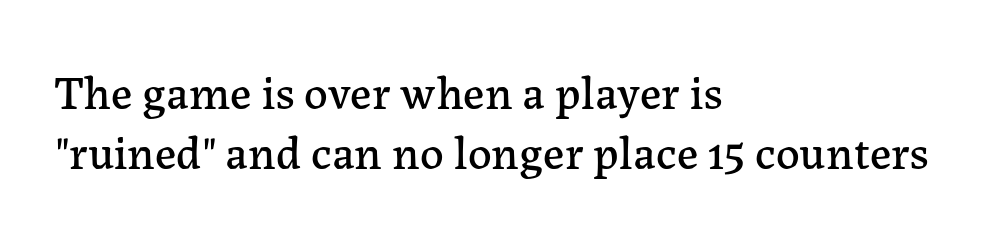
The image shows 47 px serif type, upright; set left-aligned, normal line spacing (1.27x), normal letter spacing, not underlined; low stroke contrast and a medium x-height.
